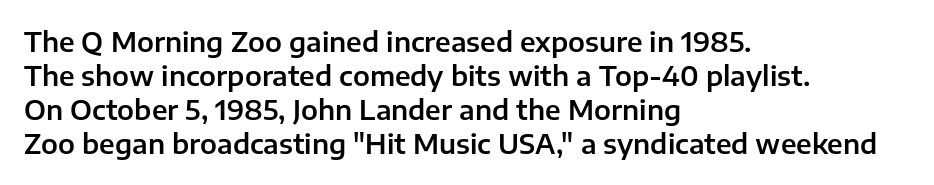
This sample uses plain, unmodified letter spacing. The setting favours the left margin, as ordinary paragraphs usually do. Does the lettering tilt? It doesn't — this is upright. Is there much room between lines? A standard amount, neither cramped nor airy.
